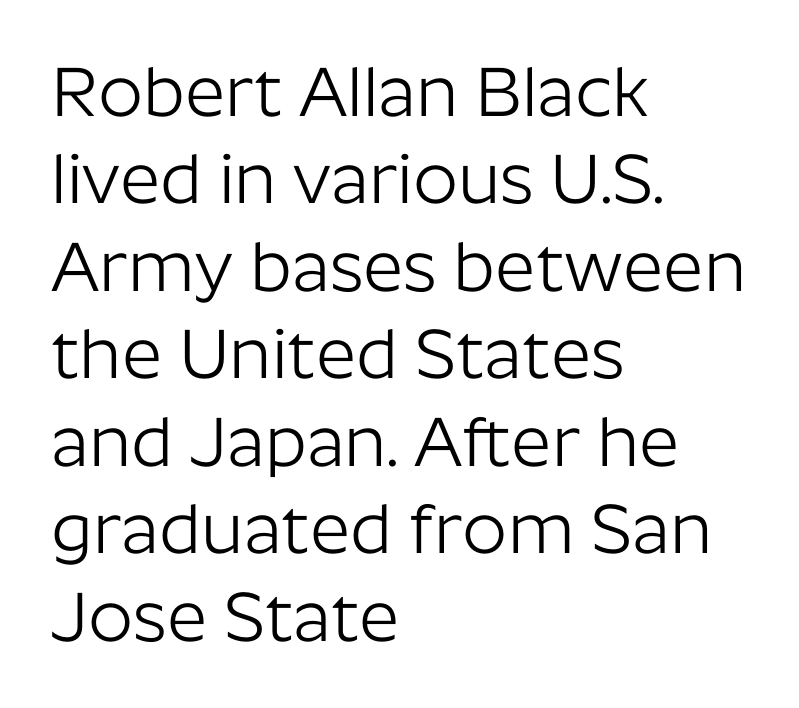
The image shows 70 px light sans-serif type, upright; set left-aligned, normal line spacing (1.25x), normal letter spacing, not underlined; low stroke contrast and a medium x-height.
